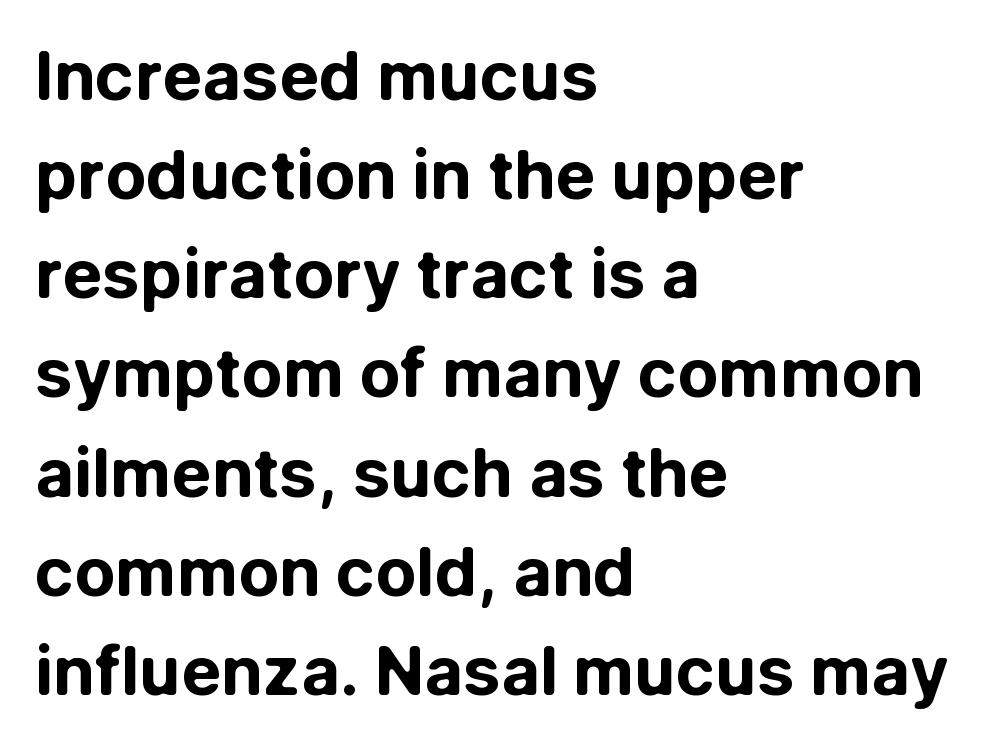
The image shows 67 px bold sans-serif type, upright; set left-aligned, normal line spacing (1.48x), normal letter spacing, not underlined; low stroke contrast and a medium x-height.
